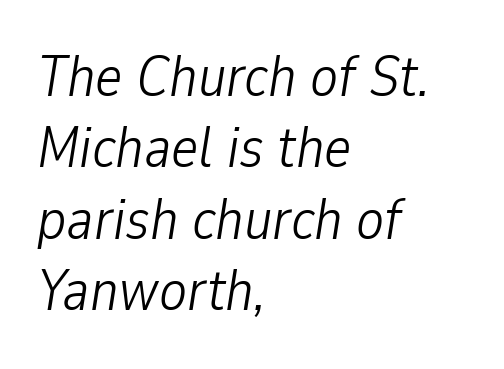
Compared with ordinary roman type, these characters are visibly tilted. The space beneath each line is pristine and unruled. Counters stay open thanks to moderate or lighter strokes. Short and long lines alike share a common starting point at left.
